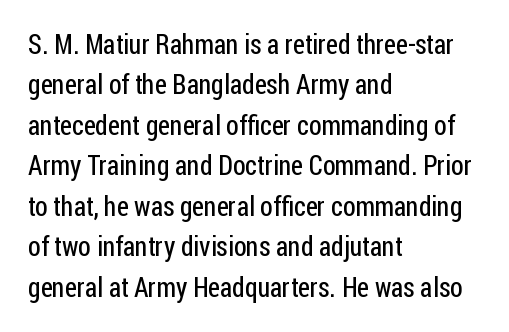
The passage shown stacks its lines at a standard gap. Students, note that the glyphs here touch the page at normal intervals. This reads as an unemphasized weight, regular at the heaviest. Typeset ragged right — the left edge is the straight one. No italicization has been applied; the sample stays upright.
